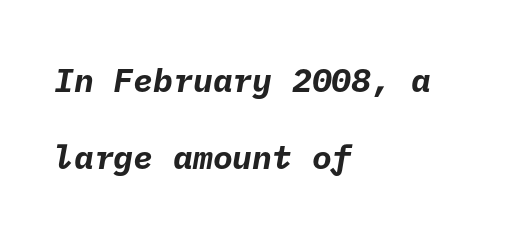
{"serif": "no", "bold": "yes", "weight": "bold", "width": "normal", "stroke_contrast": "low", "x_height": "medium", "underline": "no", "align": "left", "line_spacing": "loose", "line_spacing_ratio": 2.33, "letter_spacing": "normal", "letter_spacing_em": 0.0, "glyph_px": 33}
